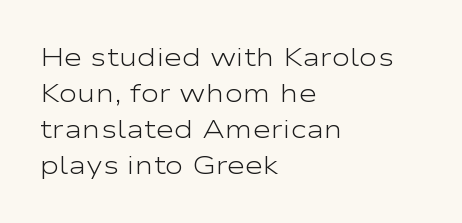
{"italic": "no", "bold": "no", "underline": "no", "align": "left", "line_spacing": "normal", "line_spacing_ratio": 1.44, "letter_spacing": "normal", "letter_spacing_em": 0.0, "glyph_px": 25}
